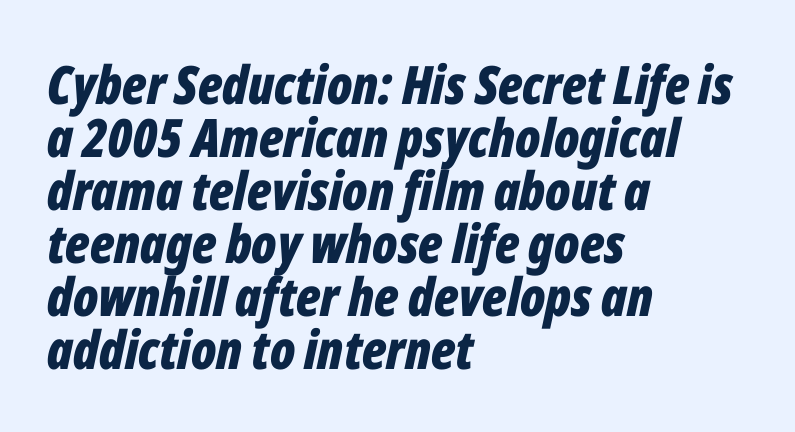
{"italic": "yes", "lean": "right", "slant_degrees": 12, "bold": "yes", "weight": "bold", "width": "condensed", "stroke_contrast": "low", "x_height": "medium", "monospaced": "no", "underline": "no", "align": "left", "line_spacing": "tight", "line_spacing_ratio": 1.0, "letter_spacing": "normal", "letter_spacing_em": 0.0, "glyph_px": 53}
